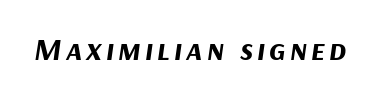
The image shows 32 px bold type, italic (leaning right); set not underlined; medium stroke contrast and a medium x-height.
